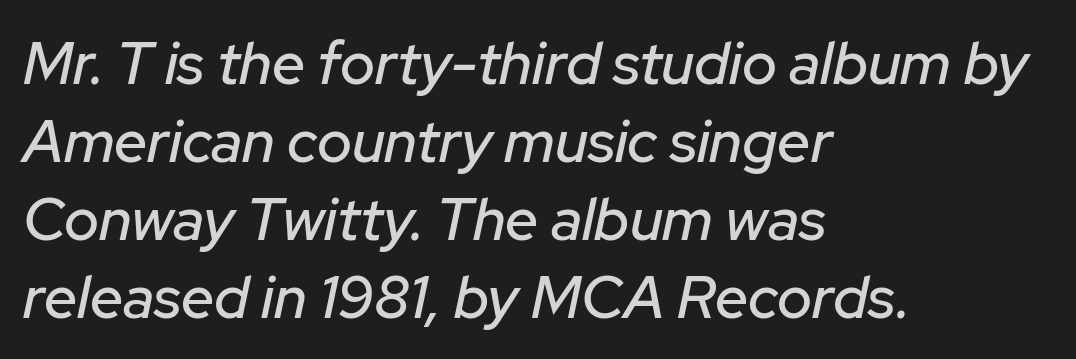
A normal amount of white space separates one row of letters from the next. Underline: absent. Which margin do the lines hug? The left one — the right edge is uneven. The gaps between neighbouring characters are ordinary and unremarkable.
